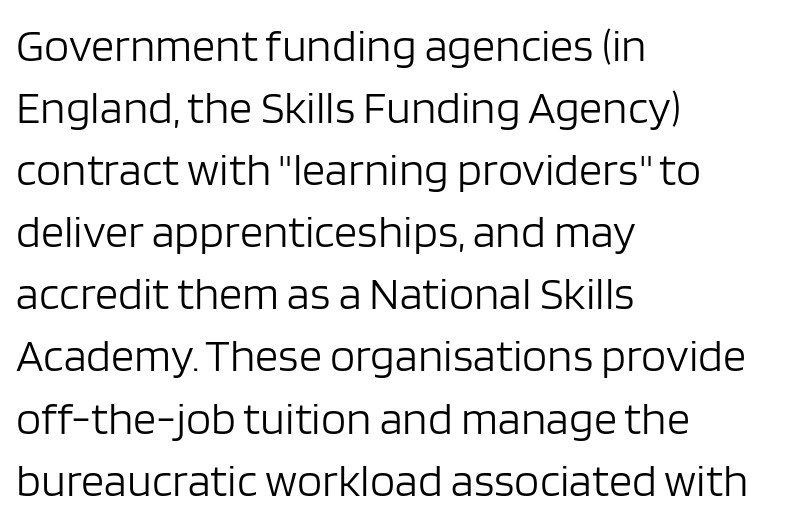
Is this a fixed-width face? No — the glyphs have proportional, varying widths. The space directly below the letters is spotless. The leading is moderate, giving the passage an even texture. Students, note that the glyphs here touch the page at normal intervals.
